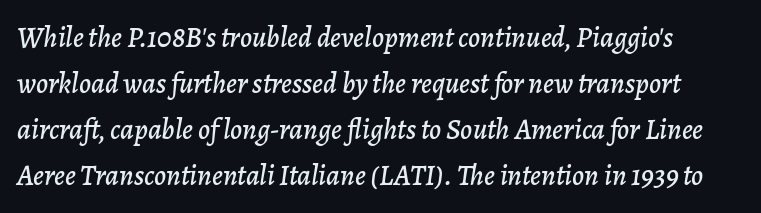
The image shows 29 px text type, italic (leaning right); set normal line spacing (1.59x), normal letter spacing, not underlined; low stroke contrast and a medium x-height.
